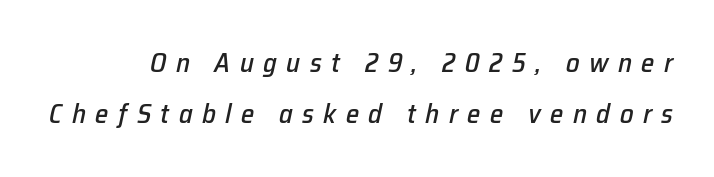
Successive baselines arrive slowly, with a big drop between each. Does extra space separate the letters? Yes, quite a lot of it. Decoration check: the copy has no underline. Italic? Definitely — the glyphs are oblique.
